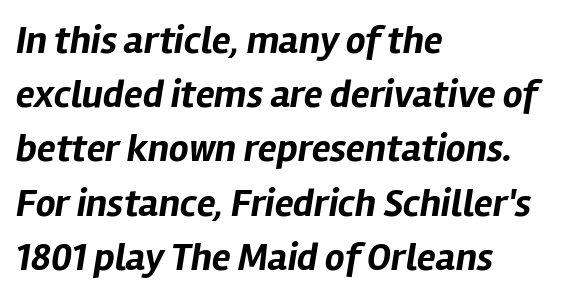
{"italic": "yes", "lean": "right", "slant_degrees": 12, "bold": "yes", "weight": "bold", "width": "normal", "stroke_contrast": "low", "x_height": "medium", "monospaced": "no", "underline": "no", "align": "left", "line_spacing": "normal", "line_spacing_ratio": 1.39, "letter_spacing": "normal", "letter_spacing_em": 0.0, "glyph_px": 39}
